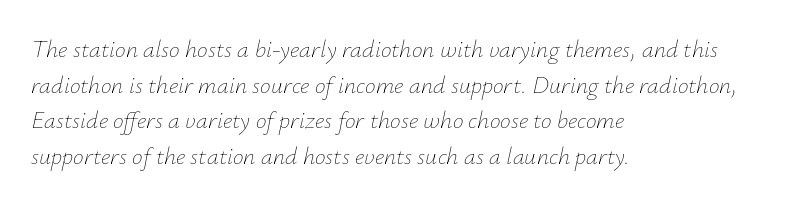
{"italic": "yes", "lean": "right", "slant_degrees": 12, "bold": "no", "underline": "no", "align": "left", "line_spacing": "normal", "line_spacing_ratio": 1.48, "letter_spacing": "normal", "letter_spacing_em": 0.0, "glyph_px": 24}
